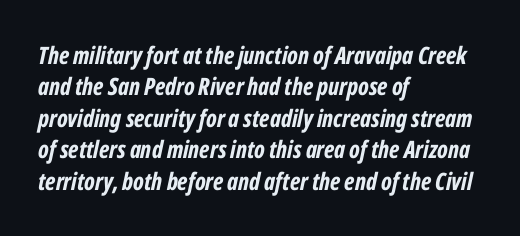
{"italic": "yes", "lean": "right", "slant_degrees": 12, "bold": "yes", "underline": "no", "align": "left", "line_spacing": "normal", "line_spacing_ratio": 1.31, "letter_spacing": "normal", "letter_spacing_em": 0.0, "glyph_px": 24}
